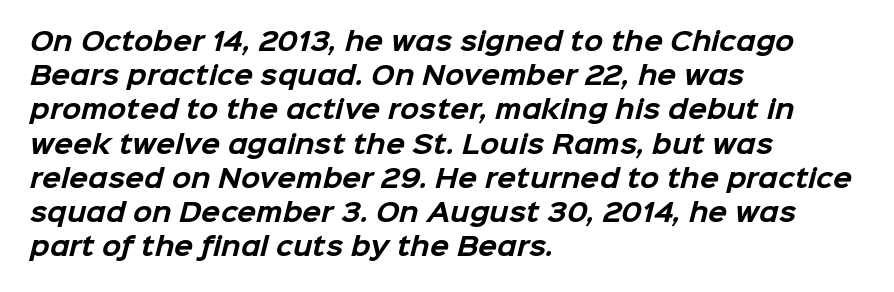
The image shows 25 px bold type; set left-aligned, normal line spacing (1.37x), normal letter spacing, not underlined.
